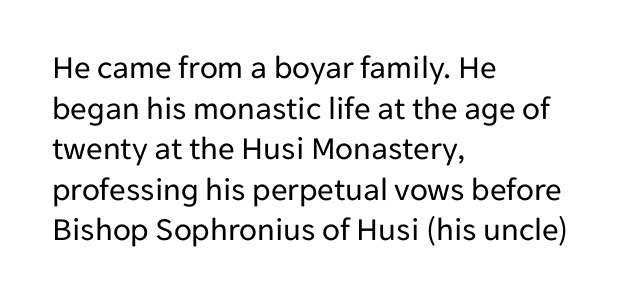
Every stem runs plumb, perpendicular to the baseline. Beneath every word, the page is bare. The weight would be labelled regular, book, light, or lighter still. The passage shown is typed in a proportional face where columns would drift. Stroke terminals: plain, sans-serif. Letter spacing: default.
